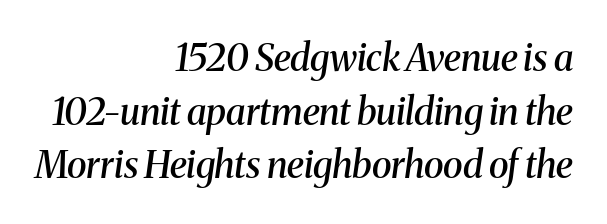
Set as a demibold, roughly 600 on the weight scale. Glance below the letters and you will spot only blank space. The glyphs in this specimen are seriffed. The letters sit at their default tracking, neither squeezed nor spread. Successive baselines arrive at the customary interval. The letters advance in unequal steps, a hallmark of proportional type.
